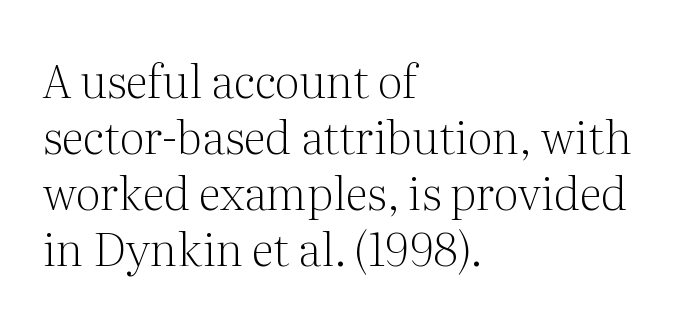
Q: Is the text bold? A: No.
Q: Is the text italic (slanted)? A: No, it is upright.
Q: Is the typeface a serif or a sans-serif typeface? A: Serif.
Q: Is the text underlined? A: No.
Q: How is the paragraph aligned? A: Left-aligned.
Q: Is the spacing between letters normal or unusually wide? A: Normal.
Q: Width (condensed, normal, or wide)? A: Normal.
Q: Stroke contrast? A: Medium.
Q: x-height? A: Medium.
Q: Monospaced? A: No.
